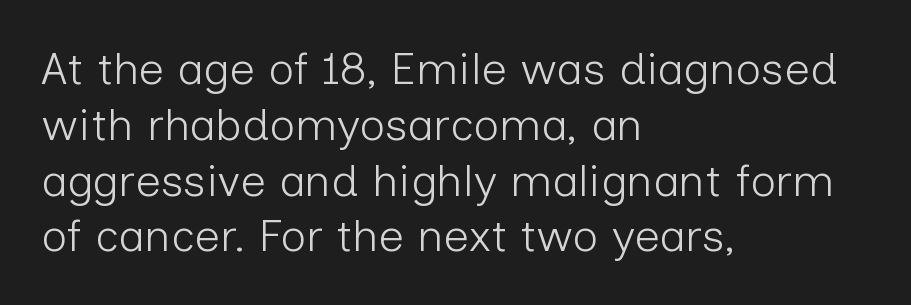
Each letter keeps its own natural width here, so spacing adapts to shape. It's the straight-up-and-down kind of type. The horizontal fit of the characters is conventional and even. One-word summary of the alignment: left. Stems and bowls with no extra thickness — not bold. The baseline area is clear.
